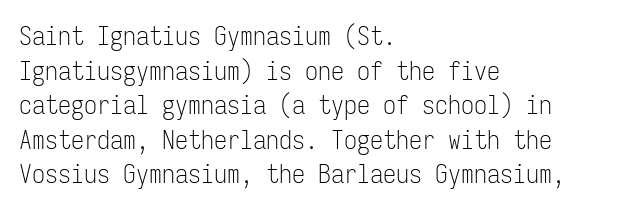
No chunkiness to these letters — they're not bold. A classic flush-left, rag-right setting is used for this passage. One glance says typical: line gaps are just what's usual. The letters sit at their default tracking, neither squeezed nor spread.
